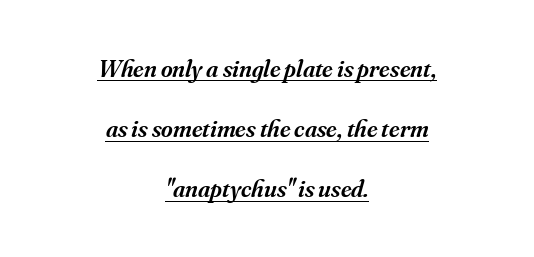
Q: Is the text bold? A: Semi-bold.
Q: Is the text italic (slanted)? A: Yes, it leans right by about 16 degrees.
Q: Is the text underlined? A: Yes.
Q: How is the paragraph aligned? A: Centered.
Q: Is the spacing between letters normal or unusually wide? A: Normal.
Q: Is the spacing between lines tight, normal or loose? A: Loose.
